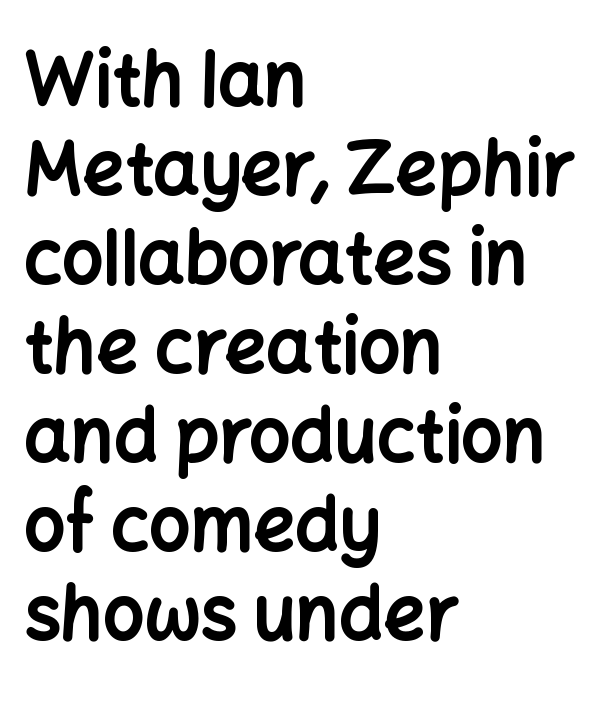
The image shows 73 px bold sans-serif type, upright; set left-aligned, line spacing 1.22x, normal letter spacing, not underlined; low stroke contrast and a medium x-height.
